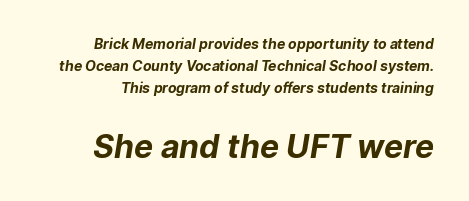
{"serif": "no", "bold": "yes", "weight": "bold", "width": "normal", "stroke_contrast": "low", "x_height": "medium", "monospaced": "no", "underline": "no", "line_spacing": "normal", "line_spacing_ratio": 1.58, "letter_spacing": "normal", "letter_spacing_em": 0.0, "larger_block": "second", "size_ratio": 2.29, "glyph_px": 32}
